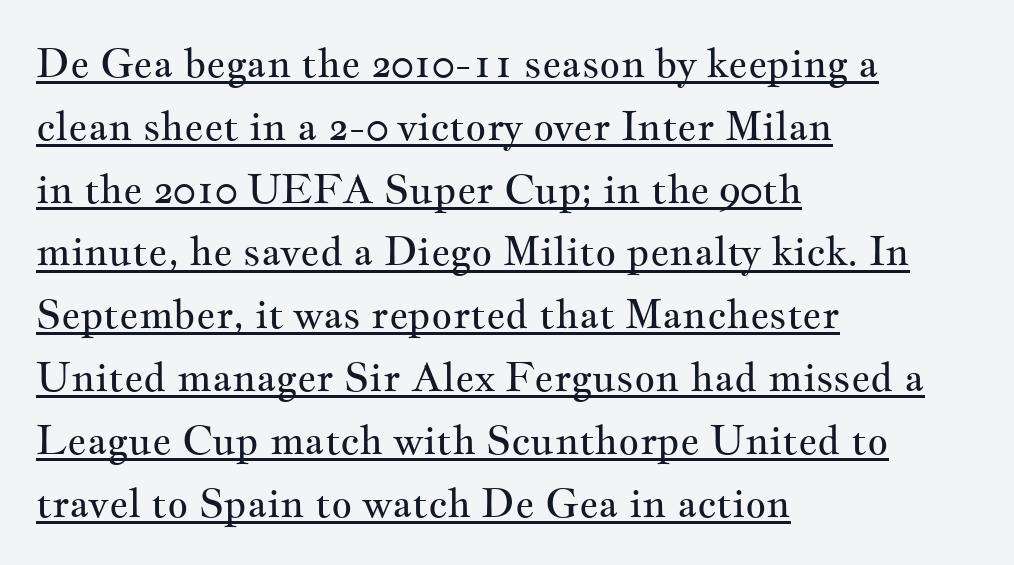
The image shows 40 px regular-weight, wide serif type, upright; set left-aligned, normal line spacing (1.57x), normal letter spacing, underlined; medium stroke contrast and a small x-height.
